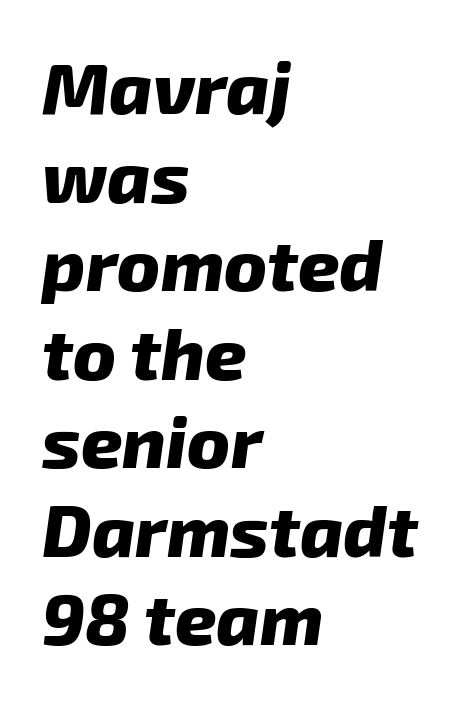
{"italic": "yes", "lean": "right", "slant_degrees": 8, "bold": "yes", "weight": "heavy", "width": "normal", "stroke_contrast": "low", "x_height": "medium", "monospaced": "no", "underline": "no", "align": "left", "line_spacing_ratio": 1.23, "letter_spacing": "normal", "letter_spacing_em": 0.0, "glyph_px": 72}
